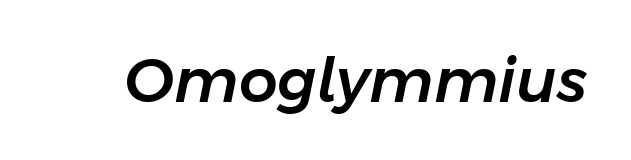
These lines were composed using italics. A clean baseline with only descenders dipping below it. Do the characters align in a grid? No, the font is proportional. This sample uses plain, unmodified letter spacing.
